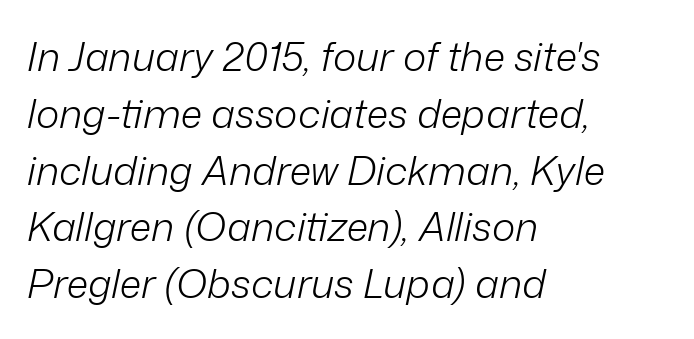
Descenders are the only things crossing below the line. Each stroke keeps to a modest, everyday thickness or less. A typesetter would mark this as italic. Varying glyph widths throughout — classic text-font behaviour. The rendering anchors every line to the left-hand side.
